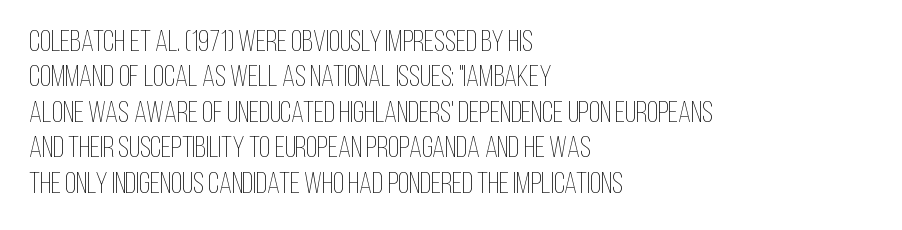
The image shows 29 px thin, condensed type, upright; set left-aligned, line spacing 1.22x, normal letter spacing, not underlined; low stroke contrast and a large x-height.
